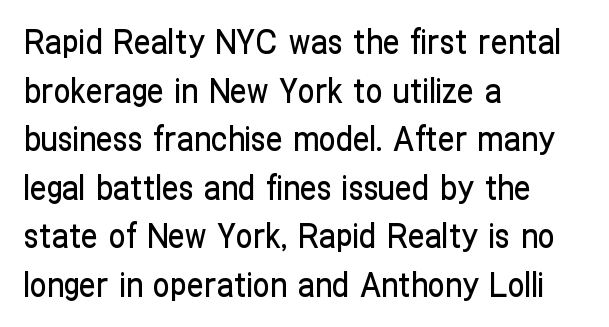
A clean baseline with only descenders dipping below it. There is no visible air inserted between adjacent glyphs. Horizontal alignment here is leftward, the default for most running prose. Proportional: the letters do not fall into vertical columns.
